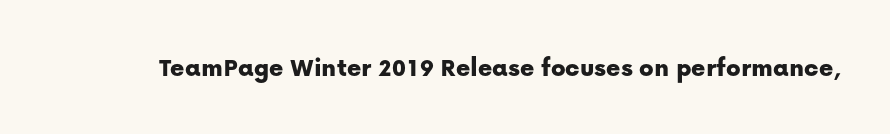
Q: Is the text italic (slanted)? A: No, it is upright.
Q: Is the text underlined? A: No.
Q: Is the spacing between letters normal or unusually wide? A: Normal.
